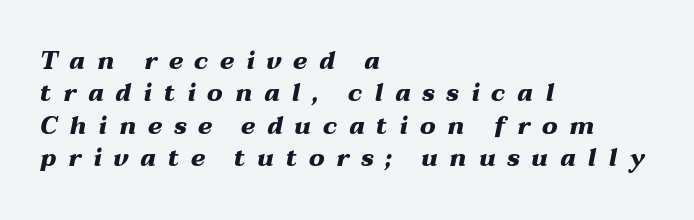
{"italic": "yes", "lean": "right", "slant_degrees": 12, "bold": "yes", "underline": "no", "align": "left", "line_spacing": "normal", "line_spacing_ratio": 1.35, "letter_spacing": "wide", "letter_spacing_em": 0.49, "glyph_px": 24}
